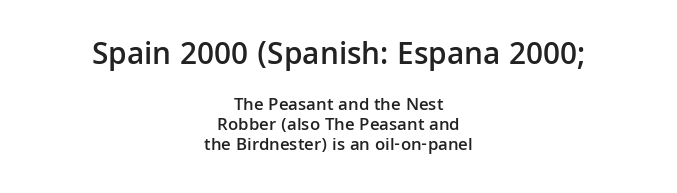
Posture: straight, roman, zero tilt. Spacing verdict: proportional, widths tailored to each character. Here the first block reads like a headline and the second like body copy. The font is running at a semibold setting, under full bold. What stands out about the letter spacing? Nothing — it is the standard amount.
